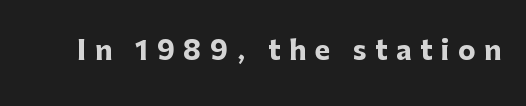
Inter-character spacing is expanded well beyond the font's built-in metrics. Lines of text with bare space underneath. The typography opts for an upright posture over an oblique one. Heavy-handed strokes throughout: this text is bold.
